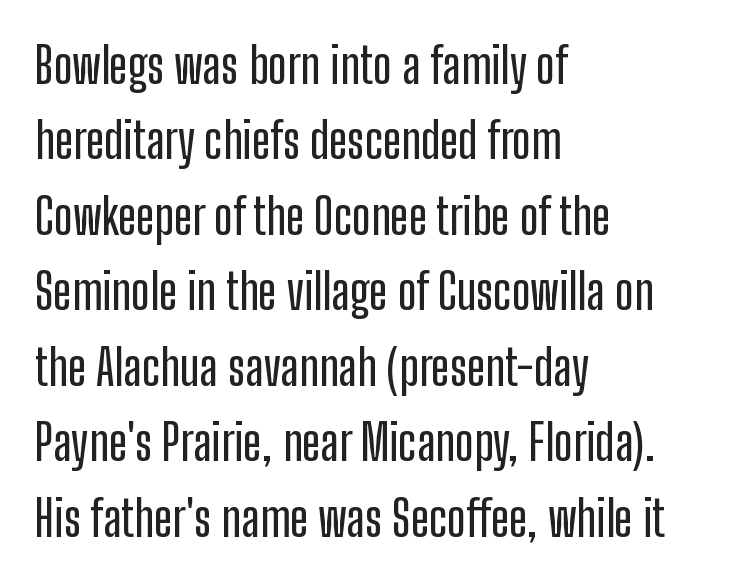
All the whitespace from short lines collects on the right. What kind of face is this? One without serifs — a sans. Every character sits straight up, as roman type does. Varying glyph widths throughout — classic text-font behaviour. In terms of leading, this rendering sits right in the middle.
